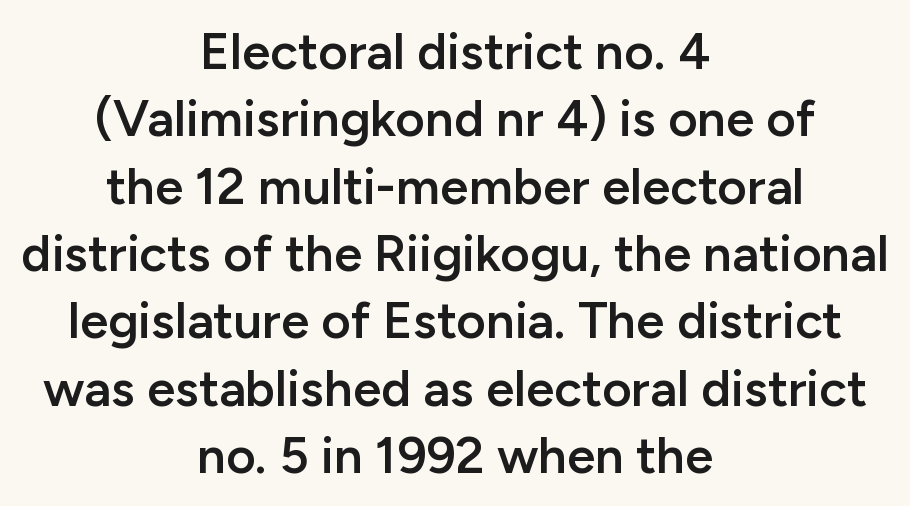
The image shows 51 px semibold sans-serif type, upright; set centered, normal line spacing (1.32x), normal letter spacing, not underlined; low stroke contrast and a medium x-height.
